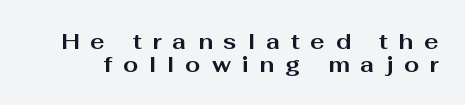
Typographic density is high because the face is bold. Letter spacing: wide. Type without underlining. A roman cut, with each character standing at attention. The block of text is dense from top to bottom, with scant space between rows.
